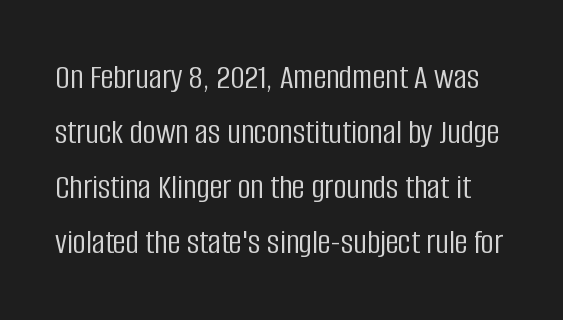
The letters advance in unequal steps, a hallmark of proportional type. Default kerning and tracking; the words read as compact shapes. This rendering employs a face without finishing strokes, i.e., a sans-serif. A bare baseline throughout the passage. The characters are drawn with everyday or finer stroke widths.
